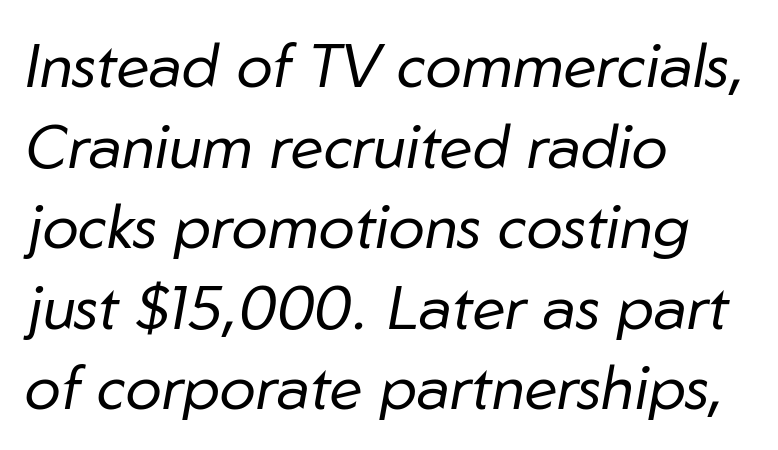
The image shows 61 px regular-weight type, italic (leaning right); set left-aligned, normal line spacing (1.32x), normal letter spacing, not underlined; low stroke contrast and a medium x-height.
